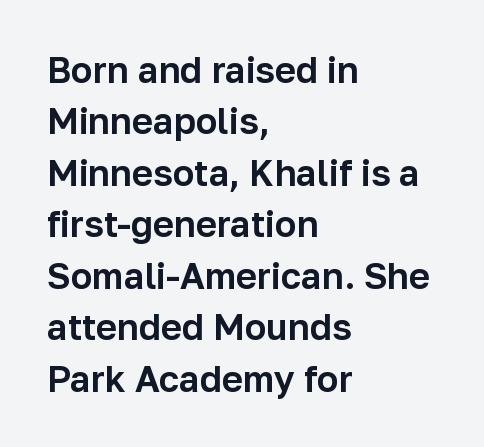
{"serif": "no", "italic": "no", "width": "normal", "stroke_contrast": "low", "x_height": "medium", "monospaced": "no", "underline": "no", "align": "left", "line_spacing": "normal", "line_spacing_ratio": 1.43, "letter_spacing": "normal", "letter_spacing_em": 0.0, "glyph_px": 36}
